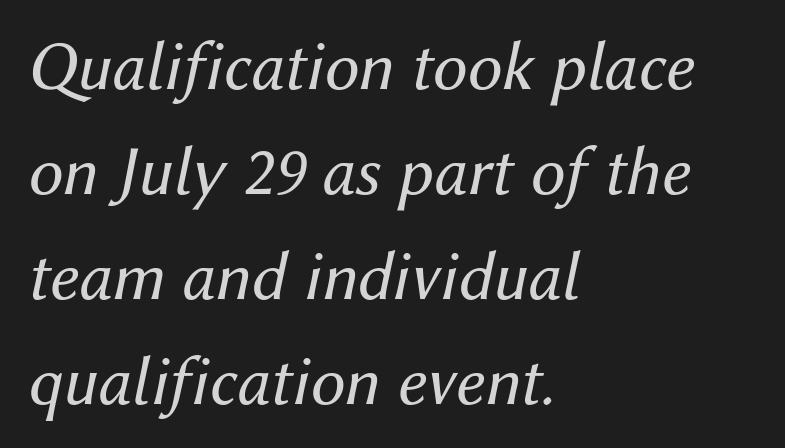
Q: Is the text bold? A: No.
Q: Is the text italic (slanted)? A: Yes, it leans right by about 12 degrees.
Q: Is the text underlined? A: No.
Q: How is the paragraph aligned? A: Left-aligned.
Q: Is the spacing between letters normal or unusually wide? A: Normal.
Q: Is the spacing between lines tight, normal or loose? A: Normal.
Q: Width (condensed, normal, or wide)? A: Normal.
Q: Stroke contrast? A: Medium.
Q: x-height? A: Medium.
Q: Monospaced? A: No.
